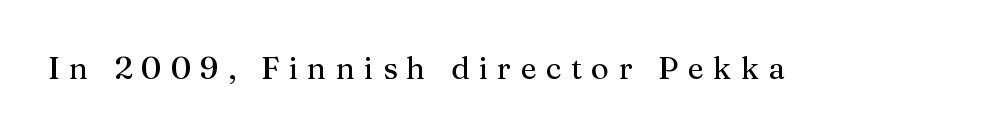
{"serif": "yes", "italic": "no", "width": "normal", "stroke_contrast": "medium", "x_height": "medium", "monospaced": "no", "underline": "no", "letter_spacing": "wide", "letter_spacing_em": 0.3, "glyph_px": 31}
